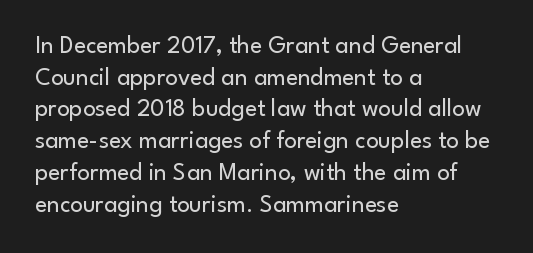
Q: Is the text bold? A: No.
Q: Is the text italic (slanted)? A: No, it is upright.
Q: Is the text underlined? A: No.
Q: How is the paragraph aligned? A: Left-aligned.
Q: Is the spacing between letters normal or unusually wide? A: Normal.
Q: Is the spacing between lines tight, normal or loose? A: Normal.
